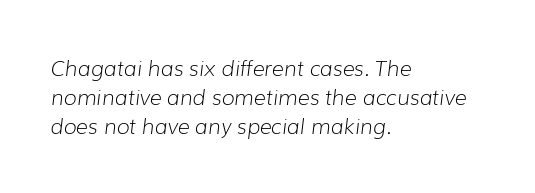
Q: Is the text bold? A: No.
Q: Is the text italic (slanted)? A: Yes, it leans right by about 7 degrees.
Q: Is the text underlined? A: No.
Q: How is the paragraph aligned? A: Left-aligned.
Q: Is the spacing between letters normal or unusually wide? A: Normal.
Q: Is the spacing between lines tight, normal or loose? A: Normal.
